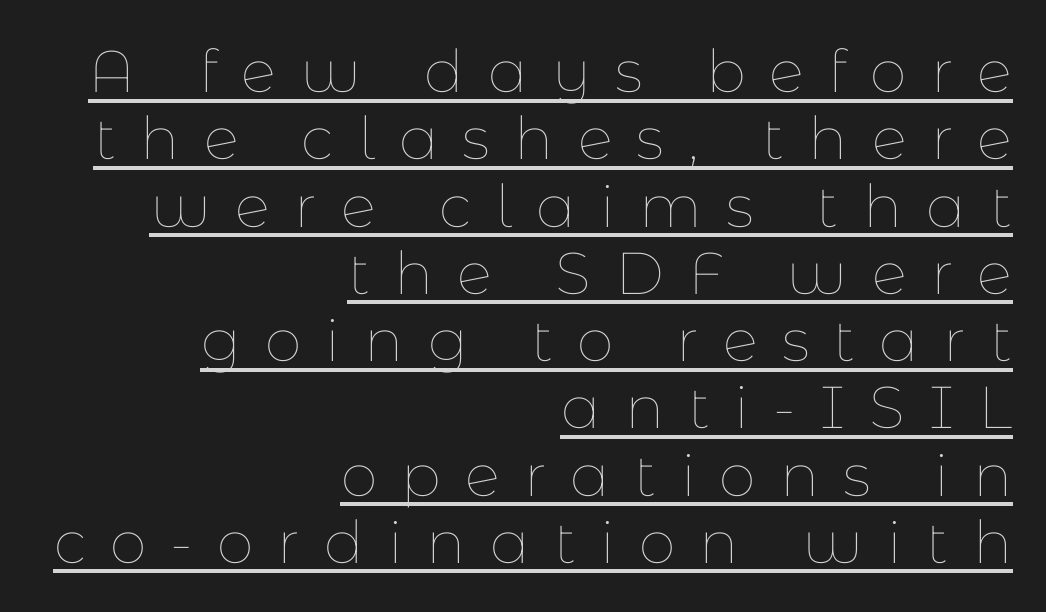
The image shows 59 px thin type, upright; set right-aligned, tight line spacing (1.14x), unusually wide letter spacing (+0.41 em), underlined; low stroke contrast and a medium x-height.
